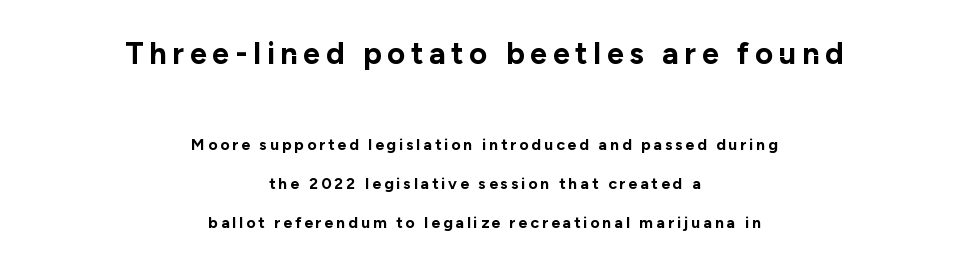
Stroke terminals: plain, sans-serif. Rule under the text: the space is simply empty. A roman cut, with each character standing at attention. In this sample the first text group is rendered at the bigger scale.
